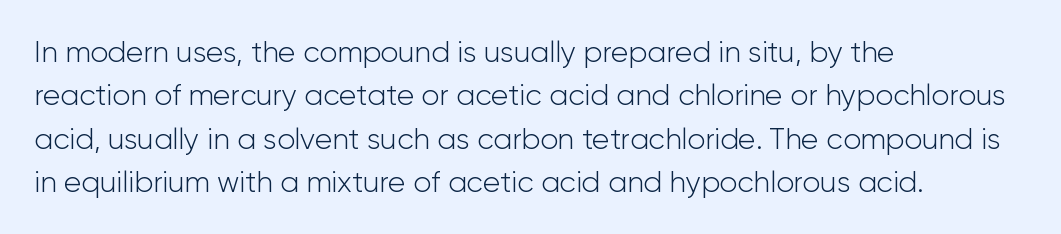
{"serif": "no", "italic": "no", "bold": "no", "weight": "light", "width": "normal", "stroke_contrast": "low", "x_height": "medium", "monospaced": "no", "underline": "no", "align": "left", "line_spacing": "normal", "line_spacing_ratio": 1.5, "letter_spacing": "normal", "letter_spacing_em": 0.0, "glyph_px": 29}
